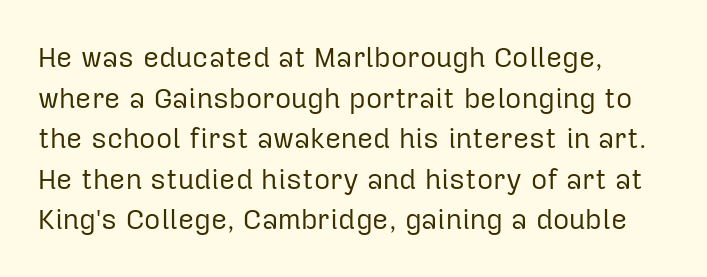
{"serif": "no", "italic": "no", "bold": "no", "weight": "regular", "width": "normal", "stroke_contrast": "low", "x_height": "medium", "monospaced": "no", "underline": "no", "align": "left", "line_spacing": "normal", "line_spacing_ratio": 1.45, "letter_spacing": "normal", "letter_spacing_em": 0.0, "glyph_px": 28}
